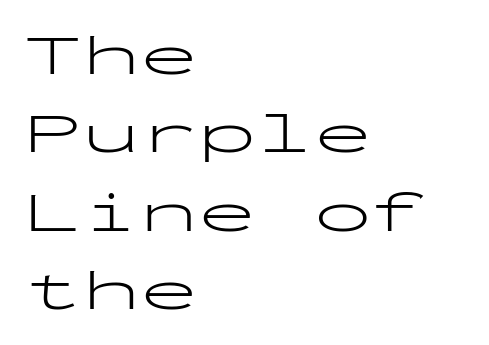
This sample uses plain, unmodified letter spacing. Descenders hang freely into open space. These lines are rendered in a fixed-pitch font. The passage is arranged the way most books set body copy — flush left. Weight: in the light-to-regular range. In terms of letterform style, serifs are entirely absent.
